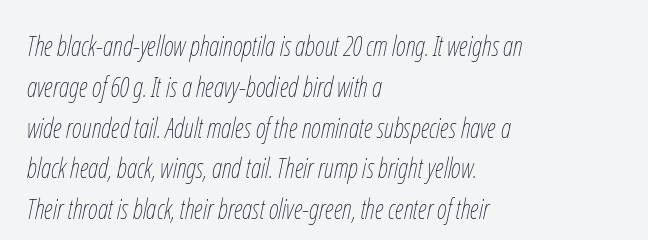
{"italic": "yes", "lean": "right", "slant_degrees": 12, "bold": "no", "underline": "no", "align": "left", "line_spacing": "normal", "line_spacing_ratio": 1.51, "letter_spacing": "normal", "letter_spacing_em": 0.0, "glyph_px": 27}
